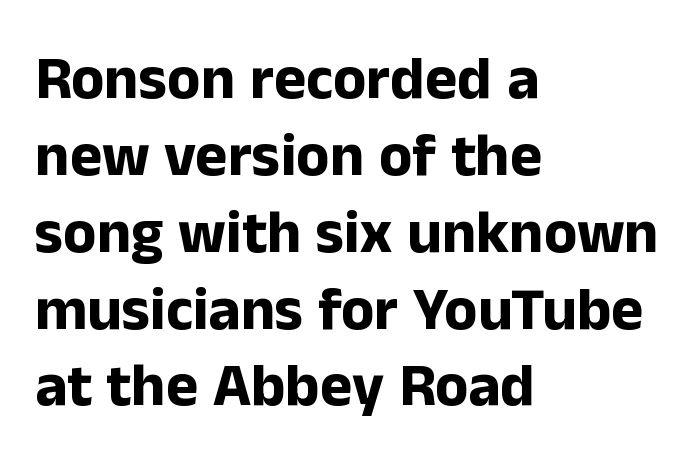
A full-strength bold gives these letters their thick strokes. The letters advance in unequal steps, a hallmark of proportional type. A classic flush-left, rag-right setting is used for this passage. Nothing sits at the stroke ends, so this counts as sans-serif.
